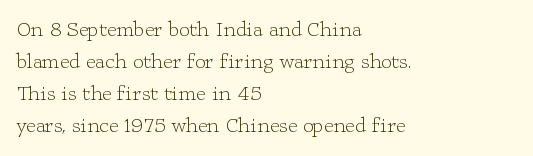
Q: Is the text bold? A: No.
Q: Is the text italic (slanted)? A: No, it is upright.
Q: Is the text underlined? A: No.
Q: How is the paragraph aligned? A: Left-aligned.
Q: Is the spacing between letters normal or unusually wide? A: Normal.
Q: Is the spacing between lines tight, normal or loose? A: Normal.
